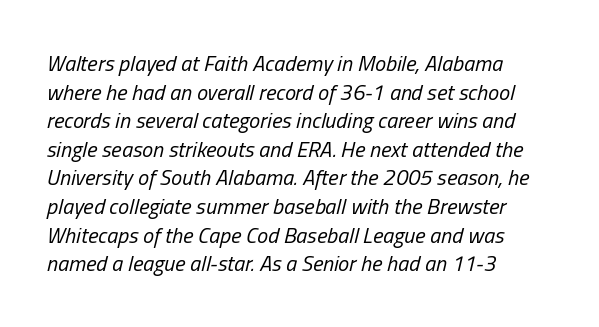
Q: Is the text bold? A: No.
Q: Is the text italic (slanted)? A: Yes, it leans right by about 13 degrees.
Q: Is the text underlined? A: No.
Q: How is the paragraph aligned? A: Left-aligned.
Q: Is the spacing between letters normal or unusually wide? A: Normal.
Q: Is the spacing between lines tight, normal or loose? A: Normal.
